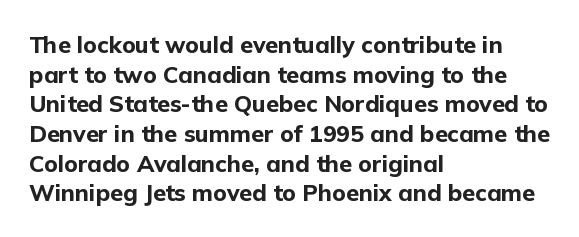
Is there any slant? The stems are plumb. Nothing unusual about the tracking: characters are spaced as the font intends. These words are printed bold, with thick strokes throughout. Evenly set lines give the paragraph a standard silhouette.
